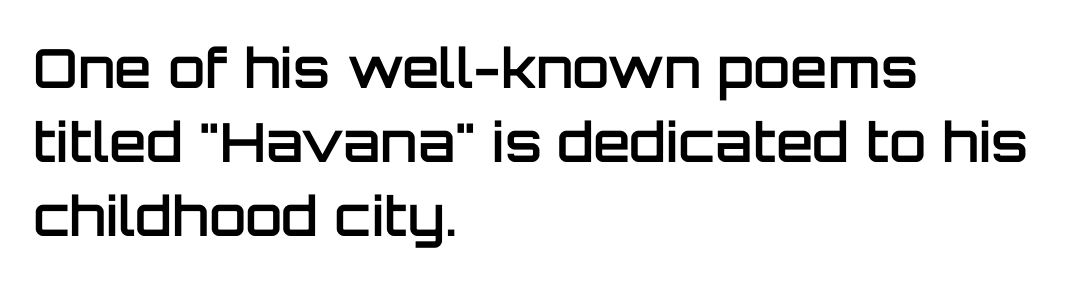
The image shows 54 px semibold sans-serif type, upright; set left-aligned, normal line spacing (1.37x), normal letter spacing, not underlined; low stroke contrast and a large x-height.
